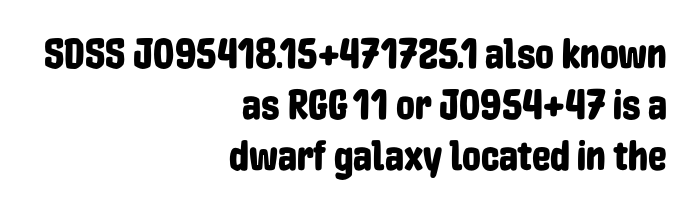
Check the space under the baseline: it is left empty. Default kerning and tracking; the words read as compact shapes. A roman cut, with each character standing at attention. Varying glyph widths throughout — classic text-font behaviour. Are there feet on the stems? There aren't — it's a sans.
